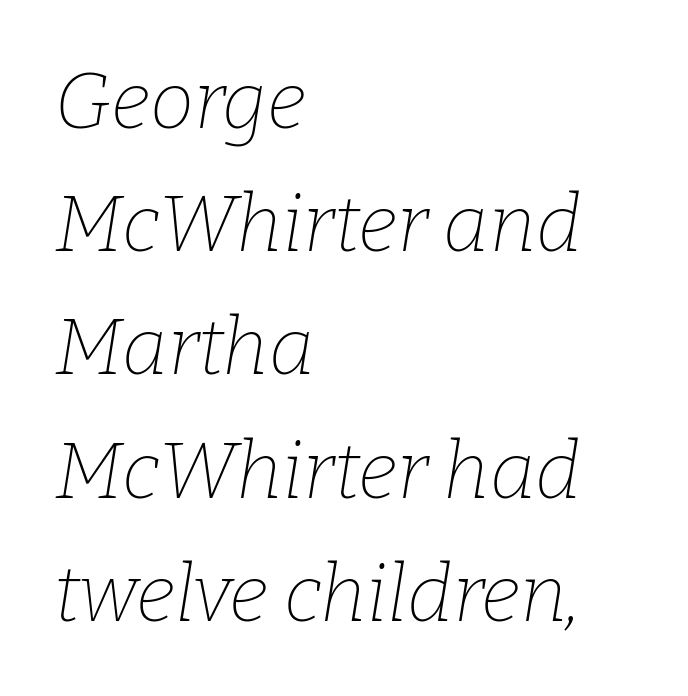
The image shows 79 px thin serif type, italic (leaning right); set left-aligned, normal line spacing (1.56x), normal letter spacing, not underlined; low stroke contrast and a medium x-height.
